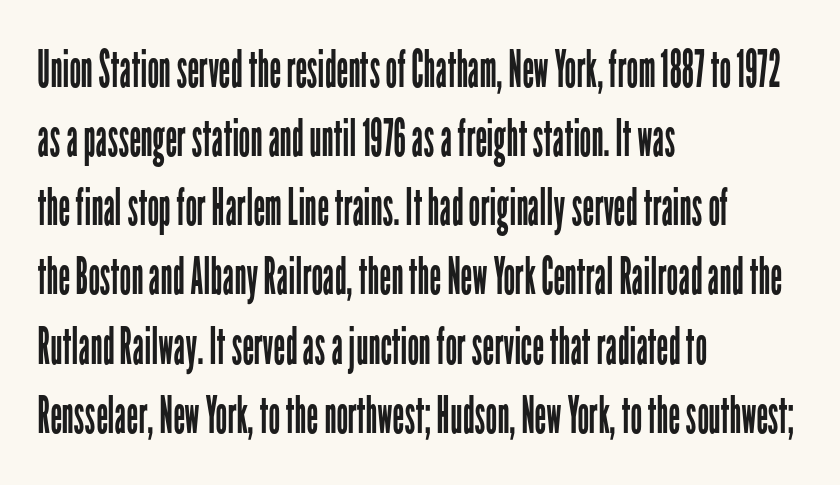
The image shows 52 px regular-weight, condensed sans-serif type, upright; set left-aligned, normal line spacing (1.33x), normal letter spacing, not underlined; low stroke contrast and a medium x-height.
